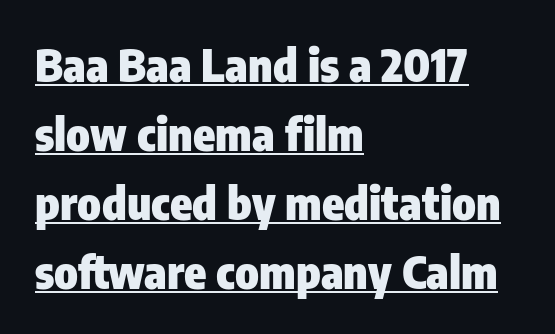
The image shows 45 px heavy, condensed sans-serif type, upright; set left-aligned, normal line spacing (1.53x), normal letter spacing, underlined; low stroke contrast and a medium x-height.
